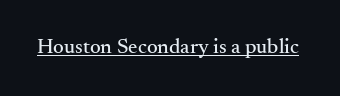
Q: Is the text italic (slanted)? A: No, it is upright.
Q: Is the text underlined? A: Yes.
Q: Is the spacing between letters normal or unusually wide? A: Normal.
